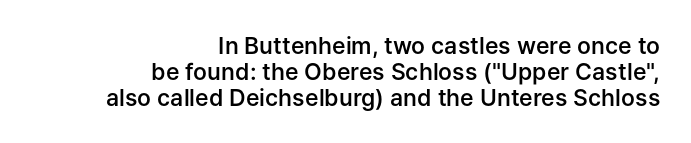
Underline: absent. Glyph-to-glyph distance matches everyday printed text. The type sits square on the baseline with zero lean. Caption: multi-line text, flush right, ragged left.
